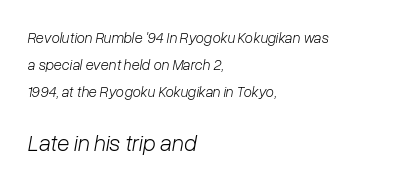
{"italic": "yes", "lean": "right", "slant_degrees": 10, "bold": "no", "underline": "no", "align": "left", "line_spacing_ratio": 1.8, "letter_spacing": "normal", "letter_spacing_em": 0.0, "larger_block": "second", "size_ratio": 1.53, "glyph_px": 23}
